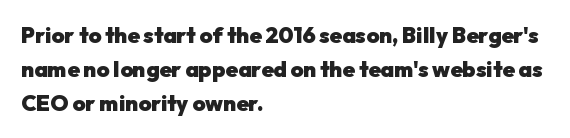
The lettering holds an erect, upright posture throughout. No word sits above an underline. Thick stems and heavy bowls — unmistakably bold. How are the letters spaced? Ordinarily, with no added tracking. Line beginnings align vertically; line endings do not.
